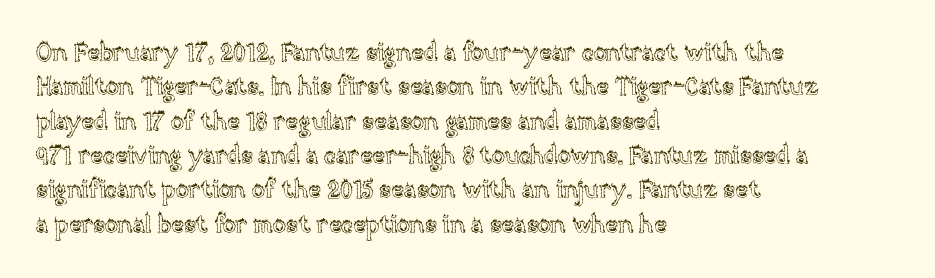
The rows are spaced the way most documents space them. Italic: no, the glyphs are upright roman. Reading down the block, your eye returns to a fixed left position each line. The words here are not underlined. Nothing unusual about the tracking: characters are spaced as the font intends.
